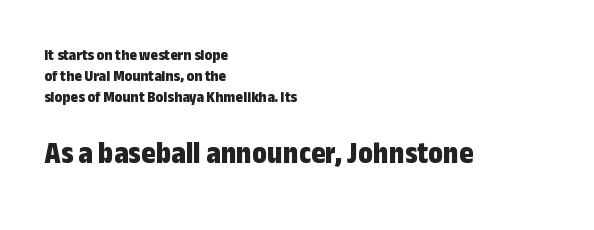
{"serif": "no", "italic": "no", "bold": "yes", "weight": "bold", "width": "condensed", "stroke_contrast": "low", "x_height": "medium", "monospaced": "no", "underline": "no", "align": "left", "line_spacing": "normal", "line_spacing_ratio": 1.32, "letter_spacing": "normal", "letter_spacing_em": 0.0, "larger_block": "second", "size_ratio": 1.94, "glyph_px": 31}
